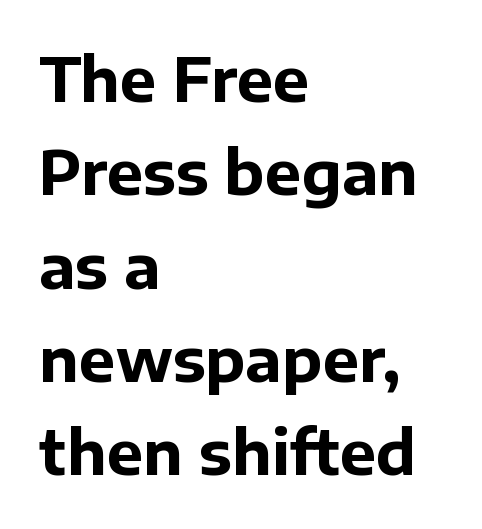
The image shows 61 px bold sans-serif type, upright; set left-aligned, normal line spacing (1.53x), normal letter spacing, not underlined; low stroke contrast and a medium x-height.
